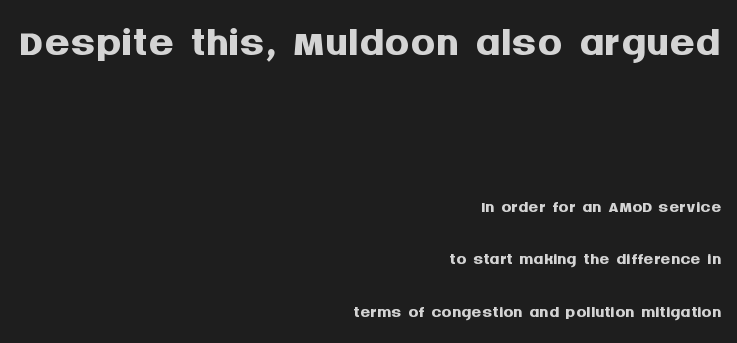
{"serif": "no", "italic": "no", "bold": "yes", "weight": "semibold", "width": "normal", "stroke_contrast": "medium", "x_height": "large", "monospaced": "no", "underline": "no", "align": "right", "line_spacing": "loose", "line_spacing_ratio": 2.1, "letter_spacing": "normal", "letter_spacing_em": 0.0, "larger_block": "first", "size_ratio": 2.48, "glyph_px": 62}
